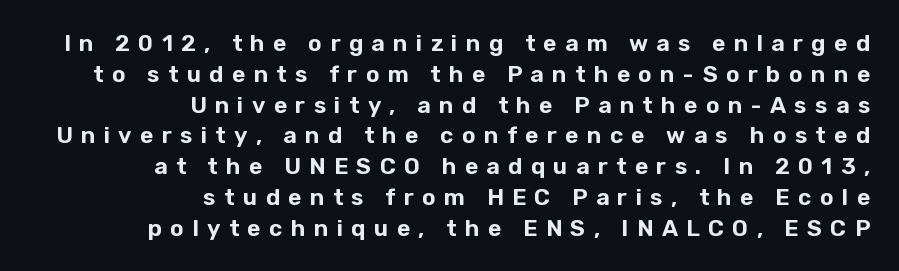
Vertical spacing — default. The typesetter chose a ragged-left arrangement here. Every character sits straight up, as roman type does. This rendering widens character spacing well past its baseline value.
